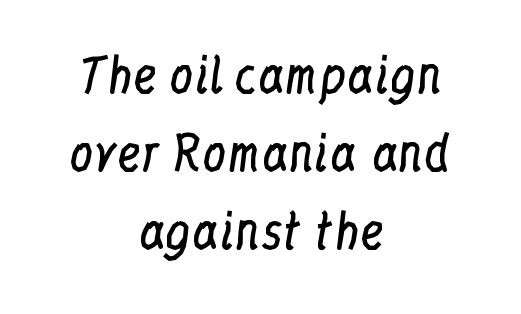
Horizontally, the lines are justified to the midpoint only. The strip under each line holds only bare page. Proportional: the letters do not fall into vertical columns. The face used here is rendered with its standard letterfit.
